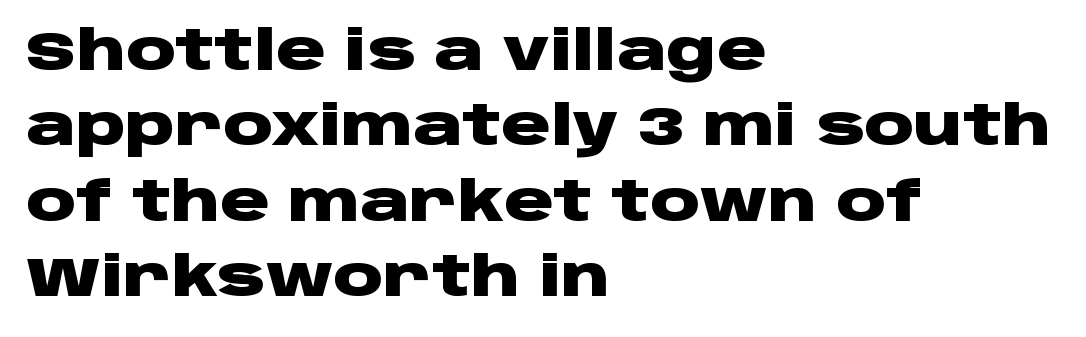
{"serif": "no", "italic": "no", "bold": "yes", "weight": "heavy", "width": "wide", "stroke_contrast": "low", "x_height": "large", "monospaced": "no", "underline": "no", "align": "left", "line_spacing": "normal", "line_spacing_ratio": 1.37, "letter_spacing": "normal", "letter_spacing_em": 0.0, "glyph_px": 55}
